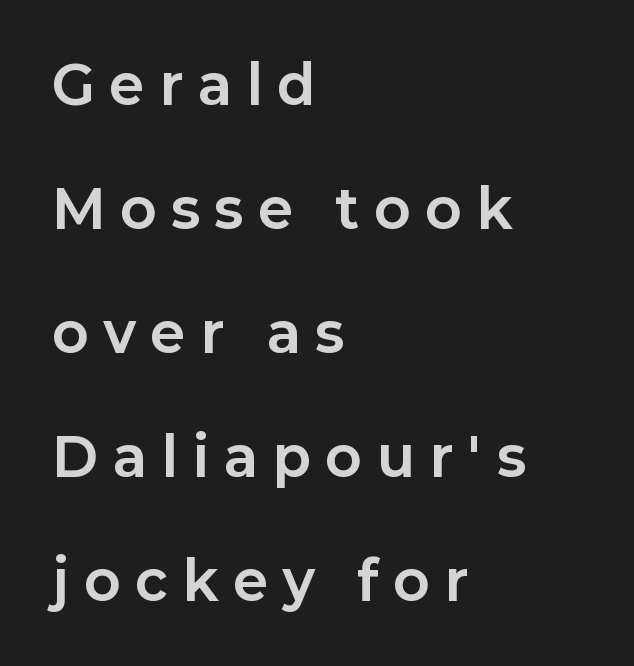
{"serif": "no", "italic": "no", "bold": "yes", "weight": "bold", "width": "normal", "stroke_contrast": "low", "x_height": "medium", "monospaced": "no", "underline": "no", "align": "left", "line_spacing": "loose", "line_spacing_ratio": 2.34, "letter_spacing": "wide", "letter_spacing_em": 0.3, "glyph_px": 53}
